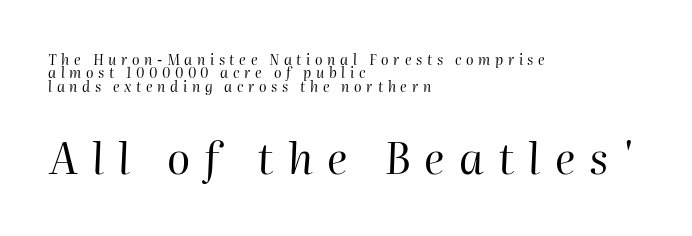
The image shows 43 px regular-weight type, italic (leaning right); set left-aligned, tight line spacing (0.96x), unusually wide letter spacing (+0.33 em), not underlined; the second (bottom) block is 3.07x larger; high stroke contrast and a medium x-height.
